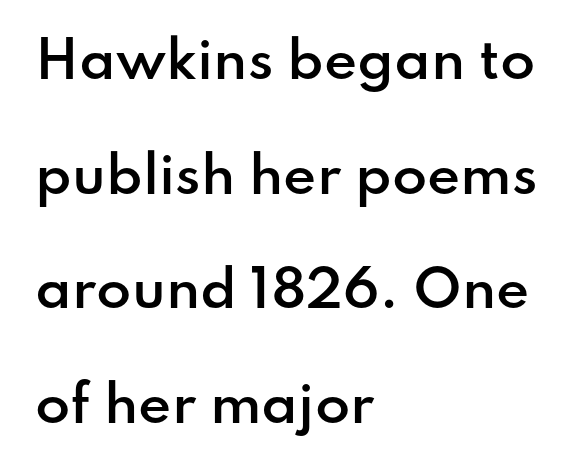
Q: Is the text bold? A: Semi-bold.
Q: Is the text italic (slanted)? A: No, it is upright.
Q: Is the typeface a serif or a sans-serif typeface? A: Sans-serif.
Q: Is the text underlined? A: No.
Q: How is the paragraph aligned? A: Left-aligned.
Q: Is the spacing between letters normal or unusually wide? A: Normal.
Q: Is the spacing between lines tight, normal or loose? A: Loose.
Q: Width (condensed, normal, or wide)? A: Normal.
Q: Stroke contrast? A: Low.
Q: x-height? A: Small.
Q: Monospaced? A: No.
